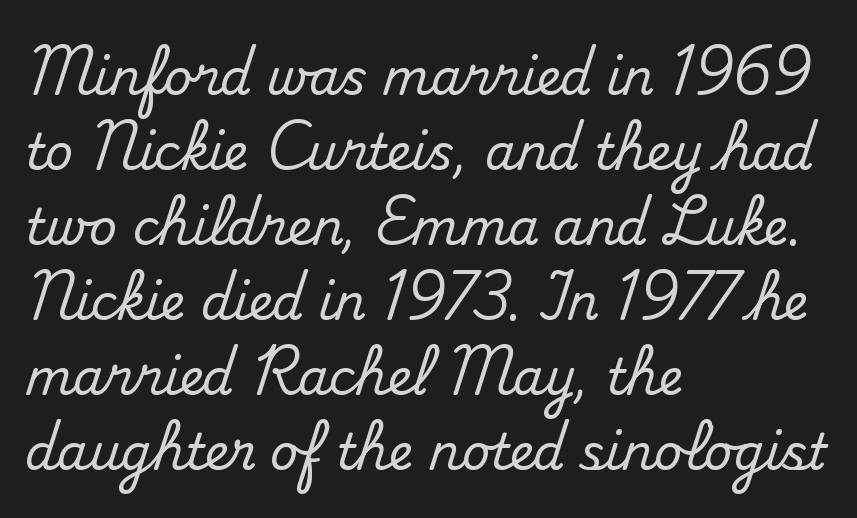
{"serif": "yes", "width": "normal", "stroke_contrast": "medium", "x_height": "small", "monospaced": "no", "underline": "no", "align": "left", "line_spacing": "normal", "line_spacing_ratio": 1.53, "letter_spacing": "normal", "letter_spacing_em": 0.0, "glyph_px": 49}
